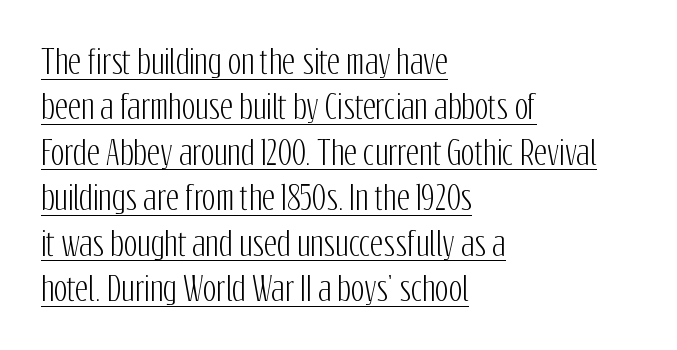
A typesetter would call this proportional, since set widths differ per character. Type style note: lacks serifs. A continuous stroke trails under the words, as in a hyperlink. The letters stand straight up with perfectly vertical stems. What stands out about the letter spacing? Nothing — it is the standard amount.
